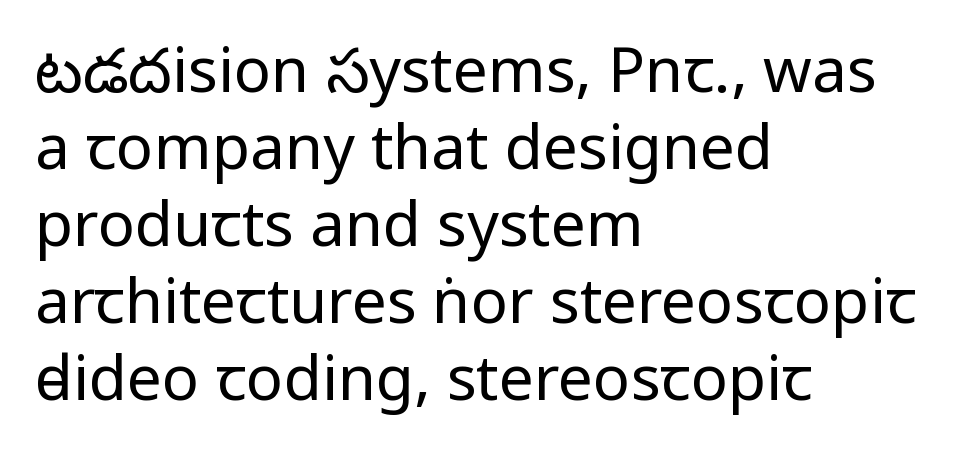
What stands out about the letter spacing? Nothing — it is the standard amount. Caption: face not bold, strokes unweighted. Does the type have serifs? No, each stem ends abruptly. Character widths vary here, with narrow letters taking less room than wide ones. These lines were composed using upright roman letters.
